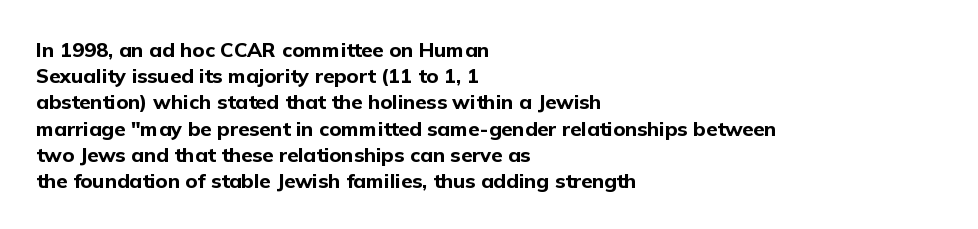
Q: Is the text bold? A: Yes.
Q: Is the text italic (slanted)? A: No, it is upright.
Q: Is the text underlined? A: No.
Q: How is the paragraph aligned? A: Left-aligned.
Q: Is the spacing between letters normal or unusually wide? A: Normal.
Q: Is the spacing between lines tight, normal or loose? A: Normal.
